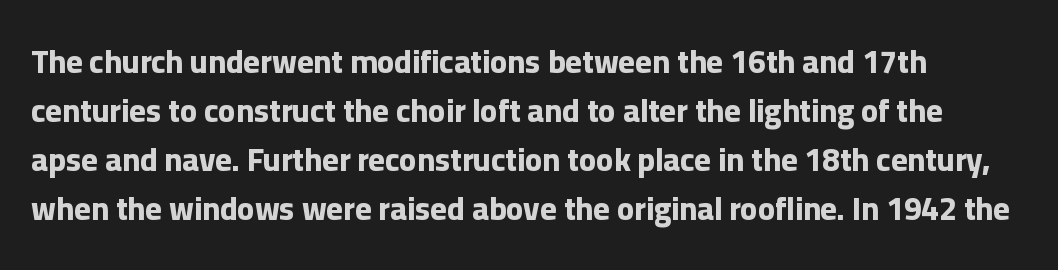
The string is rendered with underlining switched off. Successive baselines arrive at the customary interval. Tracking here is standard; glyphs follow each other at the usual distance. The setting favours the left margin, as ordinary paragraphs usually do.
